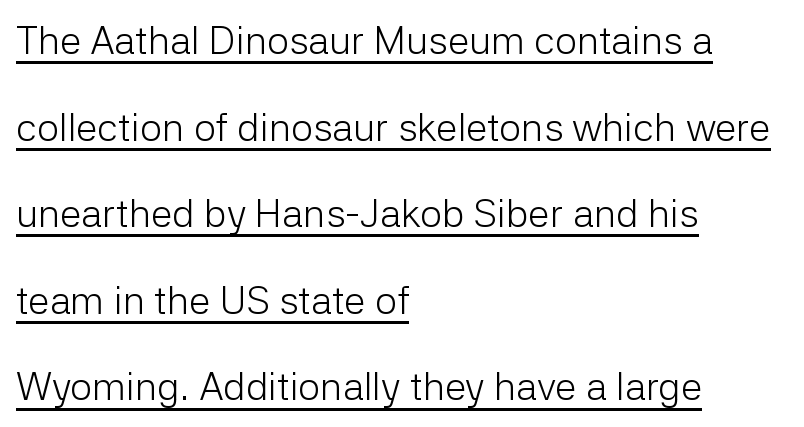
{"serif": "no", "italic": "no", "bold": "no", "weight": "light", "width": "normal", "stroke_contrast": "low", "x_height": "medium", "monospaced": "no", "underline": "yes", "align": "left", "line_spacing": "loose", "line_spacing_ratio": 2.22, "letter_spacing": "normal", "letter_spacing_em": 0.0, "glyph_px": 39}
